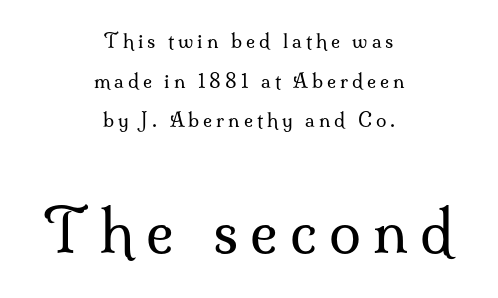
What stands out about the letter spacing? Its width — letters are far apart. The rendering uses natural spacing where letterforms have individual widths. These lines stand farther apart than default settings would place them. The gap between lines stays unmarked. Caption: face not bold, strokes unweighted.
